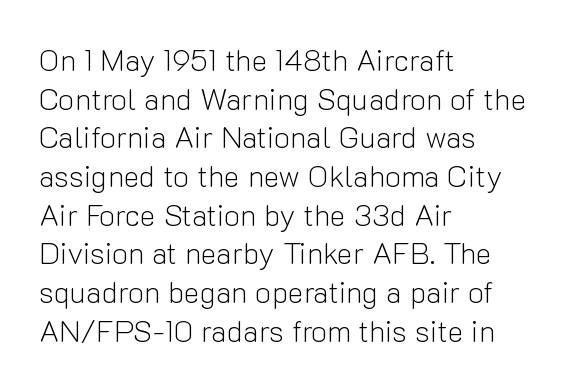
{"serif": "no", "italic": "no", "bold": "no", "weight": "light", "width": "normal", "stroke_contrast": "low", "x_height": "medium", "monospaced": "no", "underline": "no", "align": "left", "line_spacing": "normal", "line_spacing_ratio": 1.29, "letter_spacing": "normal", "letter_spacing_em": 0.0, "glyph_px": 30}
